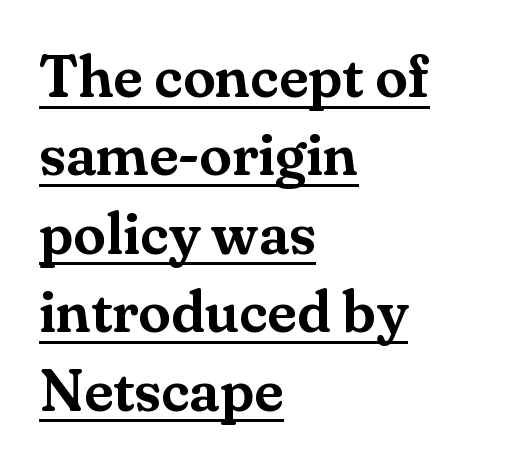
Q: Is the text italic (slanted)? A: No, it is upright.
Q: Is the typeface a serif or a sans-serif typeface? A: Serif.
Q: Is the text underlined? A: Yes.
Q: How is the paragraph aligned? A: Left-aligned.
Q: Is the spacing between letters normal or unusually wide? A: Normal.
Q: Is the spacing between lines tight, normal or loose? A: Normal.
Q: Width (condensed, normal, or wide)? A: Normal.
Q: Stroke contrast? A: Medium.
Q: x-height? A: Small.
Q: Monospaced? A: No.
